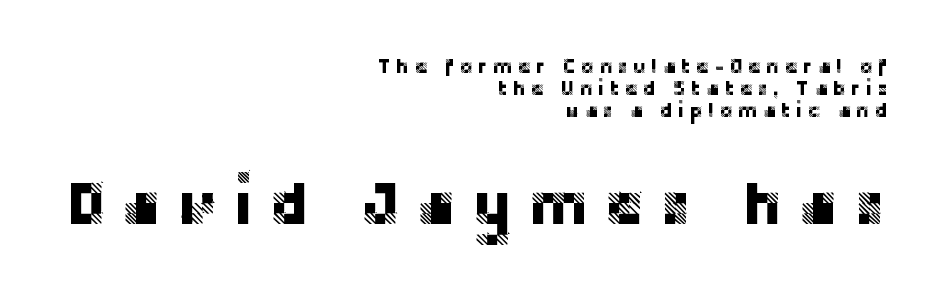
{"serif": "no", "italic": "no", "width": "normal", "stroke_contrast": "low", "x_height": "large", "monospaced": "no", "underline": "no", "align": "right", "line_spacing": "tight", "line_spacing_ratio": 1.1, "letter_spacing": "wide", "letter_spacing_em": 0.25, "larger_block": "second", "size_ratio": 3.05, "glyph_px": 61}
